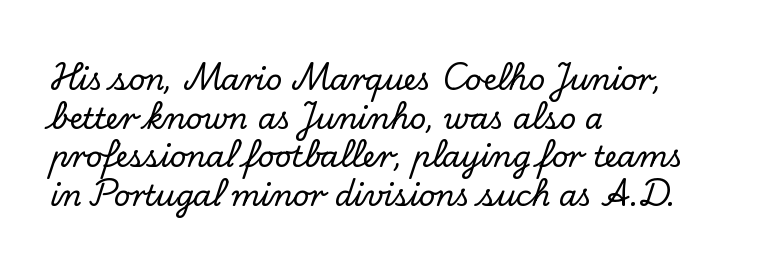
Q: Is the text italic (slanted)? A: Yes.
Q: Is the typeface a serif or a sans-serif typeface? A: Serif.
Q: Is the text underlined? A: No.
Q: How is the paragraph aligned? A: Left-aligned.
Q: Is the spacing between letters normal or unusually wide? A: Normal.
Q: Is the spacing between lines tight, normal or loose? A: Normal.
Q: Width (condensed, normal, or wide)? A: Normal.
Q: Stroke contrast? A: Low.
Q: x-height? A: Small.
Q: Monospaced? A: No.
